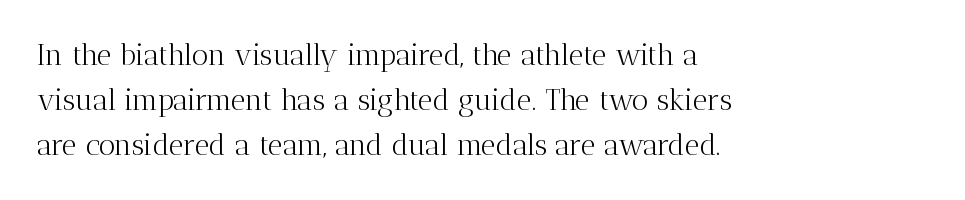
Q: Is the text bold? A: No.
Q: Is the text italic (slanted)? A: No, it is upright.
Q: Is the typeface a serif or a sans-serif typeface? A: Serif.
Q: Is the text underlined? A: No.
Q: How is the paragraph aligned? A: Left-aligned.
Q: Is the spacing between letters normal or unusually wide? A: Normal.
Q: Is the spacing between lines tight, normal or loose? A: Normal.
Q: Width (condensed, normal, or wide)? A: Normal.
Q: Stroke contrast? A: Medium.
Q: x-height? A: Medium.
Q: Monospaced? A: No.
